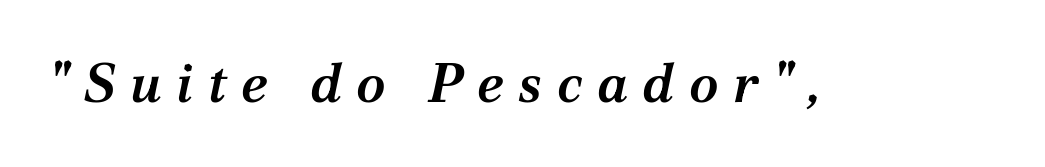
The image shows 54 px semibold serif type, italic (leaning right); set unusually wide letter spacing (+0.27 em), not underlined; medium stroke contrast and a medium x-height.
